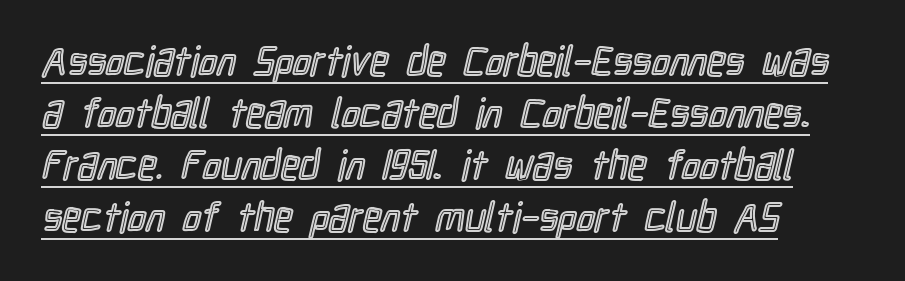
Q: Is the text italic (slanted)? A: Yes.
Q: Is the text underlined? A: Yes.
Q: How is the paragraph aligned? A: Left-aligned.
Q: Is the spacing between letters normal or unusually wide? A: Normal.
Q: Is the spacing between lines tight, normal or loose? A: Normal.
Q: Width (condensed, normal, or wide)? A: Condensed.
Q: x-height? A: Medium.
Q: Monospaced? A: No.
